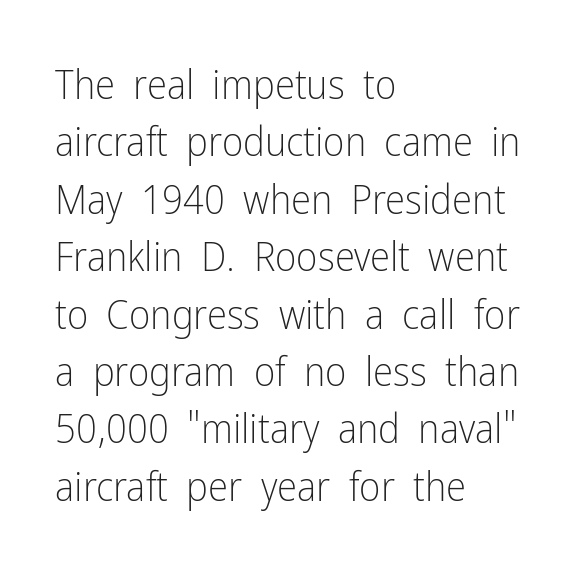
{"serif": "no", "italic": "no", "bold": "no", "weight": "light", "width": "condensed", "stroke_contrast": "low", "x_height": "medium", "monospaced": "no", "underline": "no", "align": "left", "line_spacing": "normal", "line_spacing_ratio": 1.4, "letter_spacing": "normal", "letter_spacing_em": 0.0, "glyph_px": 41}
